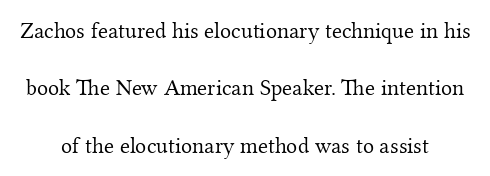
The image shows 23 px text type, upright; set centered, loose line spacing (2.5x), normal letter spacing, not underlined.
